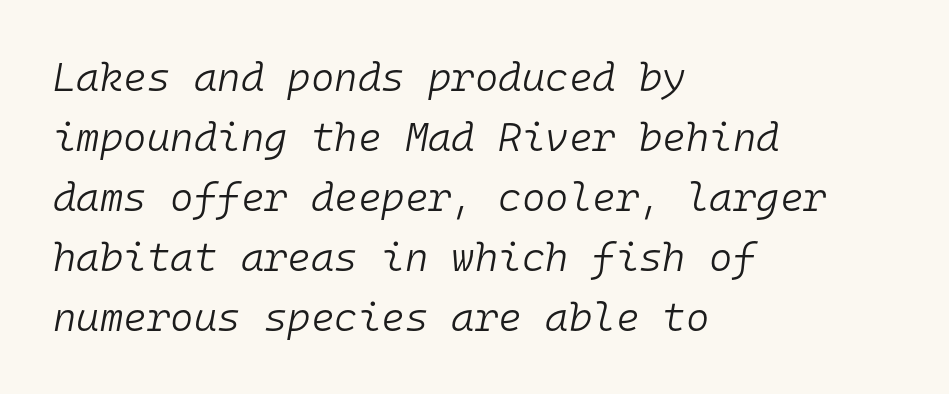
The image shows 40 px light type, italic (leaning right), monospaced; set left-aligned, normal line spacing (1.5x), normal letter spacing, not underlined; low stroke contrast and a medium x-height.
